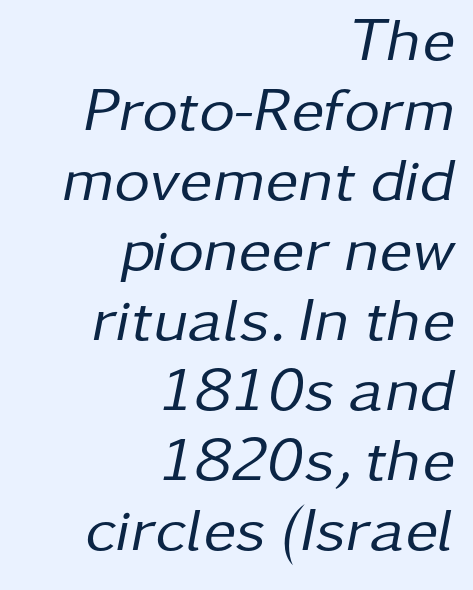
Q: Is the text bold? A: No.
Q: Is the text italic (slanted)? A: Yes, it leans right by about 11 degrees.
Q: Is the text underlined? A: No.
Q: How is the paragraph aligned? A: Right-aligned.
Q: Is the spacing between letters normal or unusually wide? A: Normal.
Q: Is the spacing between lines tight, normal or loose? A: Tight.
Q: Width (condensed, normal, or wide)? A: Normal.
Q: Stroke contrast? A: Low.
Q: x-height? A: Medium.
Q: Monospaced? A: No.
